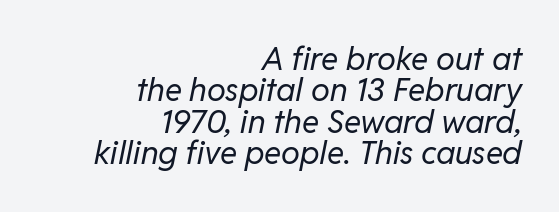
Q: Is the text bold? A: No.
Q: Is the text italic (slanted)? A: Yes, it leans right by about 11 degrees.
Q: Is the text underlined? A: No.
Q: How is the paragraph aligned? A: Right-aligned.
Q: Is the spacing between letters normal or unusually wide? A: Normal.
Q: Is the spacing between lines tight, normal or loose? A: Tight.
Q: Width (condensed, normal, or wide)? A: Normal.
Q: Stroke contrast? A: Low.
Q: x-height? A: Medium.
Q: Monospaced? A: No.
